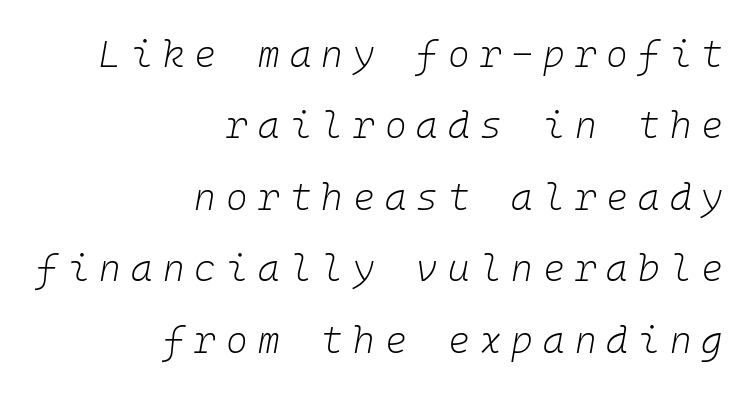
Q: Is the text bold? A: No.
Q: Is the text italic (slanted)? A: Yes, it leans right by about 10 degrees.
Q: Is the text underlined? A: No.
Q: How is the paragraph aligned? A: Right-aligned.
Q: Is the spacing between letters normal or unusually wide? A: Unusually wide.
Q: Is the spacing between lines tight, normal or loose? A: Loose.
Q: Width (condensed, normal, or wide)? A: Normal.
Q: Stroke contrast? A: Low.
Q: x-height? A: Medium.
Q: Monospaced? A: Yes.
